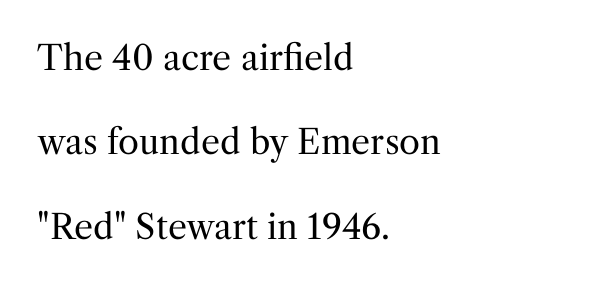
The image shows 34 px regular-weight serif type, upright; set left-aligned, loose line spacing (2.48x), normal letter spacing, not underlined; medium stroke contrast and a medium x-height.
